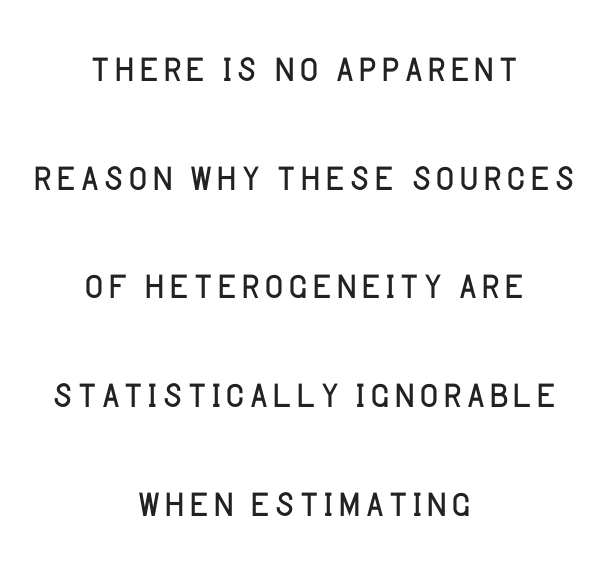
The image shows 52 px light sans-serif type, upright; set centered, loose line spacing (2.09x), normal letter spacing, not underlined; low stroke contrast and a large x-height.
